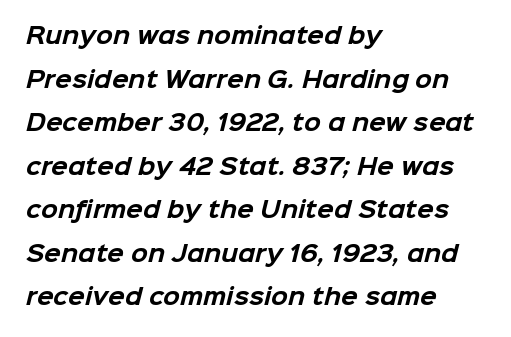
Q: Is the text bold? A: Yes.
Q: Is the text underlined? A: No.
Q: How is the paragraph aligned? A: Left-aligned.
Q: Is the spacing between letters normal or unusually wide? A: Normal.
Q: Is the spacing between lines tight, normal or loose? A: Loose.
